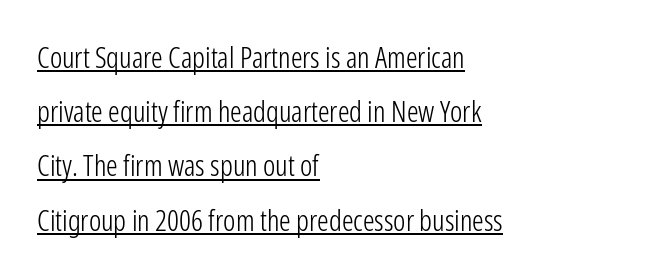
{"serif": "no", "italic": "no", "bold": "no", "weight": "light", "width": "condensed", "stroke_contrast": "low", "x_height": "medium", "monospaced": "no", "underline": "yes", "align": "left", "line_spacing_ratio": 1.87, "letter_spacing": "normal", "letter_spacing_em": 0.0, "glyph_px": 29}
